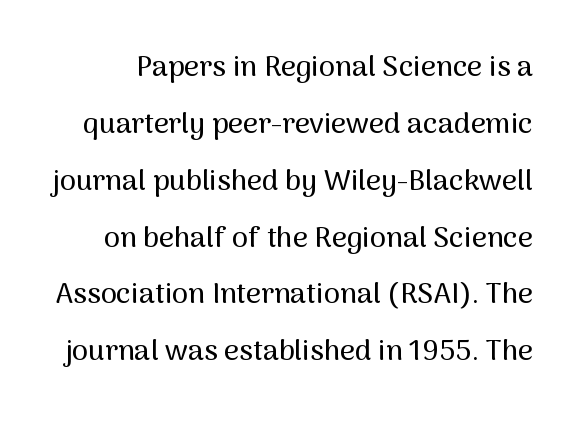
The image shows 29 px sans-serif type, upright; set loose line spacing (1.96x), normal letter spacing, not underlined; medium stroke contrast and a medium x-height.
